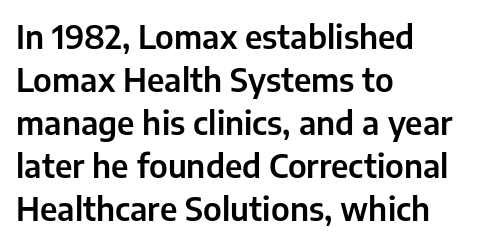
The image shows 32 px sans-serif type, upright; set left-aligned, normal line spacing (1.34x), normal letter spacing, not underlined; low stroke contrast and a medium x-height.
